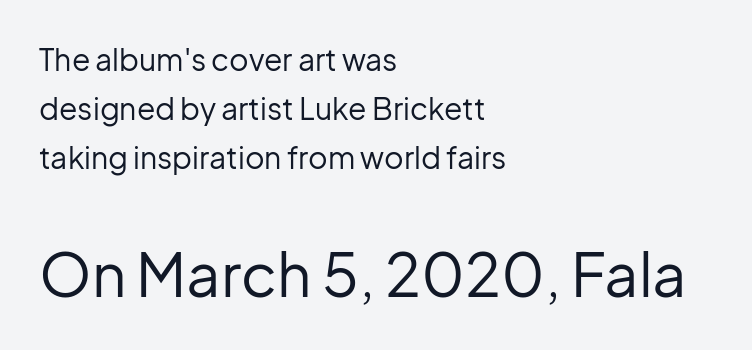
Stem width sits at or under what a default text font uses. The area under the type is left untouched. Is there any slant? The stems are plumb. This sample uses a sans-serif face. A classic flush-left, rag-right setting is used for this passage.
